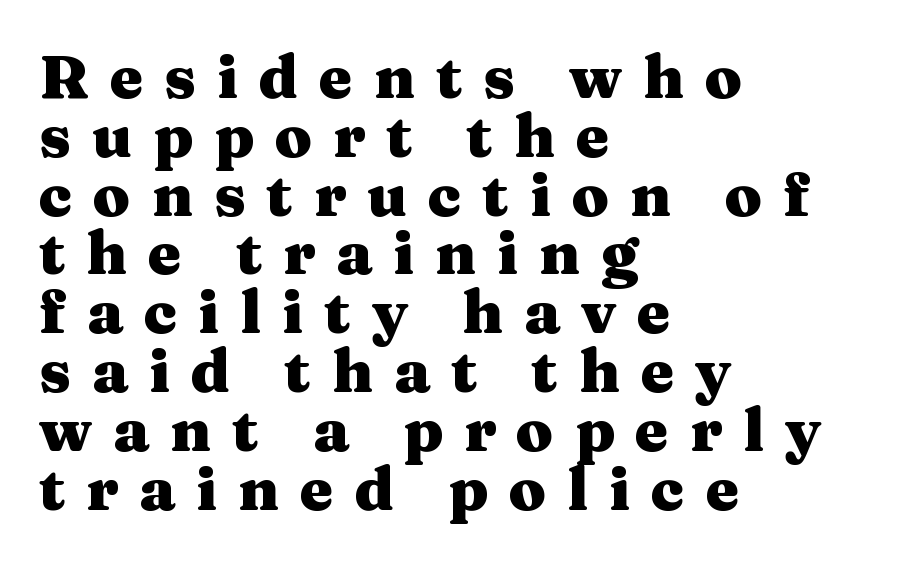
Q: Is the text bold? A: Yes.
Q: Is the text italic (slanted)? A: No, it is upright.
Q: Is the typeface a serif or a sans-serif typeface? A: Serif.
Q: Is the text underlined? A: No.
Q: How is the paragraph aligned? A: Left-aligned.
Q: Is the spacing between letters normal or unusually wide? A: Unusually wide.
Q: Is the spacing between lines tight, normal or loose? A: Tight.
Q: Width (condensed, normal, or wide)? A: Wide.
Q: Stroke contrast? A: Medium.
Q: x-height? A: Medium.
Q: Monospaced? A: No.
